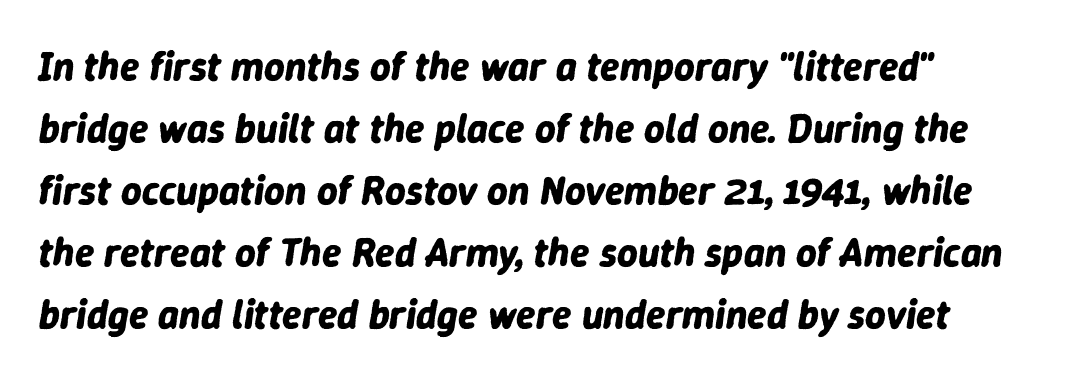
Every row of glyphs begins at an identical x-position on the left. What's the leading like? Ordinary, nothing unusual. You could not count columns in this text — the font is proportionally spaced. The passage shown is not underscored anywhere. Slanted lettering throughout. Here the glyphs are tracked normally, forming tight word shapes.
